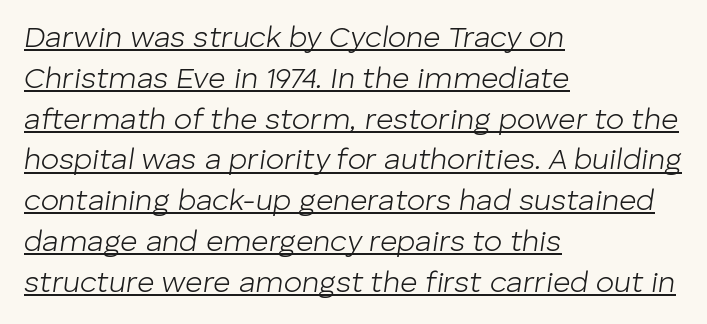
{"italic": "yes", "lean": "right", "slant_degrees": 8, "bold": "no", "weight": "light", "width": "normal", "stroke_contrast": "low", "x_height": "medium", "monospaced": "no", "underline": "yes", "align": "left", "line_spacing": "normal", "line_spacing_ratio": 1.36, "letter_spacing": "normal", "letter_spacing_em": 0.0, "glyph_px": 30}
